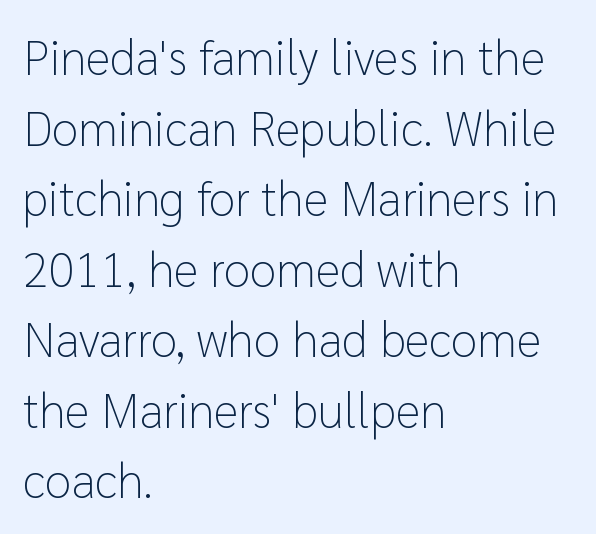
The image shows 48 px light sans-serif type, upright; set left-aligned, normal line spacing (1.47x), normal letter spacing, not underlined; low stroke contrast and a medium x-height.
